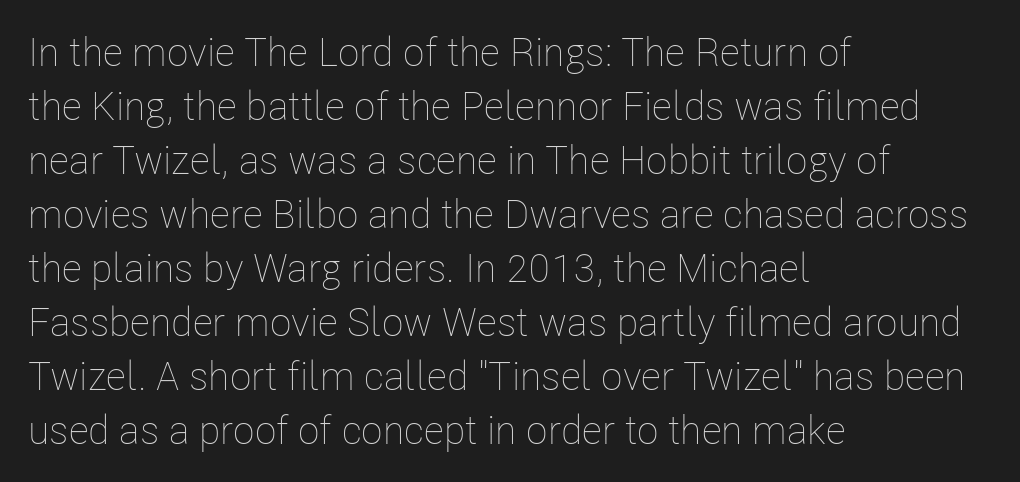
{"italic": "no", "bold": "no", "weight": "thin", "width": "condensed", "stroke_contrast": "low", "x_height": "medium", "monospaced": "no", "underline": "no", "align": "left", "line_spacing": "normal", "line_spacing_ratio": 1.35, "letter_spacing": "normal", "letter_spacing_em": 0.0, "glyph_px": 40}
